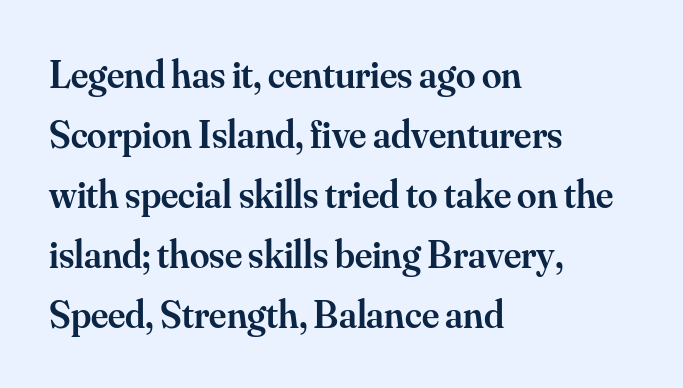
Examine the stroke ends and you'll spot serifs. One-word summary of the alignment: left. Here the designer chose a conventional face with non-uniform glyph widths. Decoration check: the copy has no underline. Heft: intermediate — a semibold.
